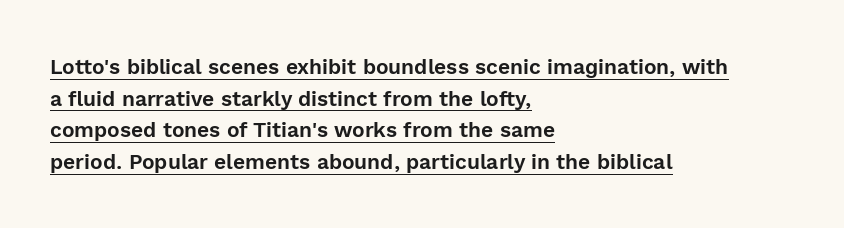
Interline gaps are of average width in this sample. Here the glyphs are tracked normally, forming tight word shapes. Caption: multi-line text, flush left, ragged right. A typographer would call this underscored text. In terms of posture, this sample is upright.
